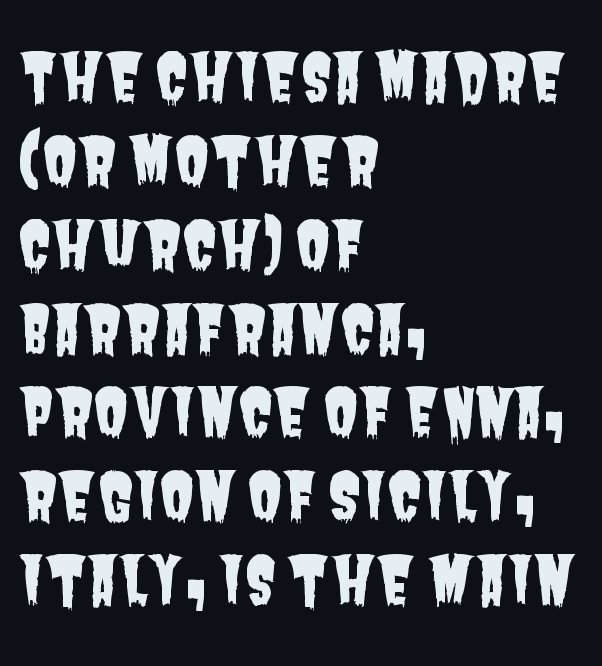
{"serif": "no", "width": "condensed", "stroke_contrast": "low", "x_height": "large", "monospaced": "no", "underline": "no", "align": "left", "line_spacing": "normal", "line_spacing_ratio": 1.31, "letter_spacing": "normal", "letter_spacing_em": 0.0, "glyph_px": 64}
